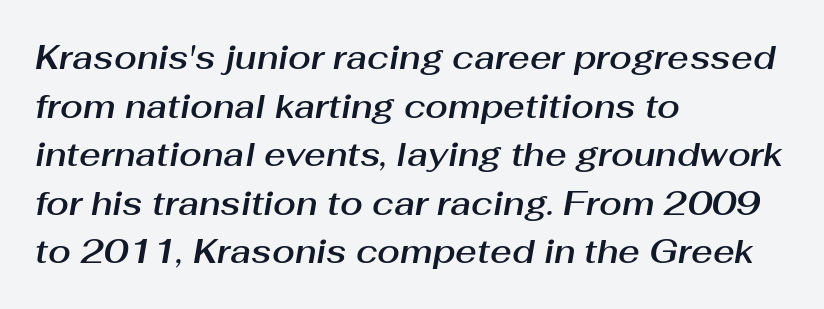
The image shows 33 px text type, italic (leaning right); set left-aligned, normal line spacing (1.47x), normal letter spacing, not underlined; medium stroke contrast and a medium x-height.
